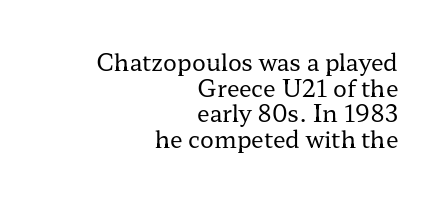
{"italic": "no", "bold": "no", "underline": "no", "align": "right", "line_spacing": "tight", "line_spacing_ratio": 1.11, "letter_spacing": "normal", "letter_spacing_em": 0.0, "glyph_px": 23}
